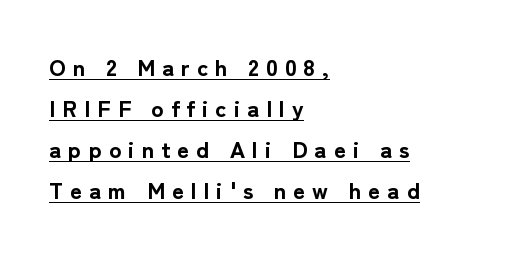
{"italic": "no", "bold": "yes", "underline": "yes", "align": "left", "line_spacing_ratio": 1.78, "letter_spacing": "wide", "letter_spacing_em": 0.31, "glyph_px": 23}
